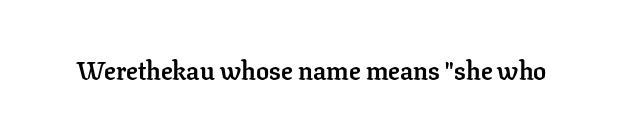
The image shows 26 px bold type, upright; set normal letter spacing, not underlined.
